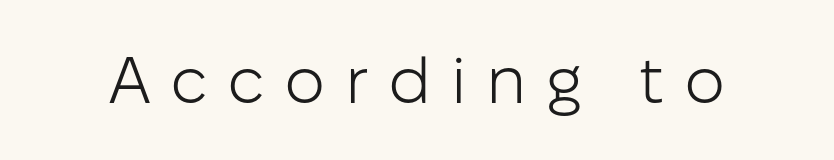
The strokes carry an ordinary text weight at most. Tracking here is generous; glyphs stand well apart from one another. The rendering uses natural spacing where letterforms have individual widths. Does the lettering tilt? It doesn't — this is upright.
